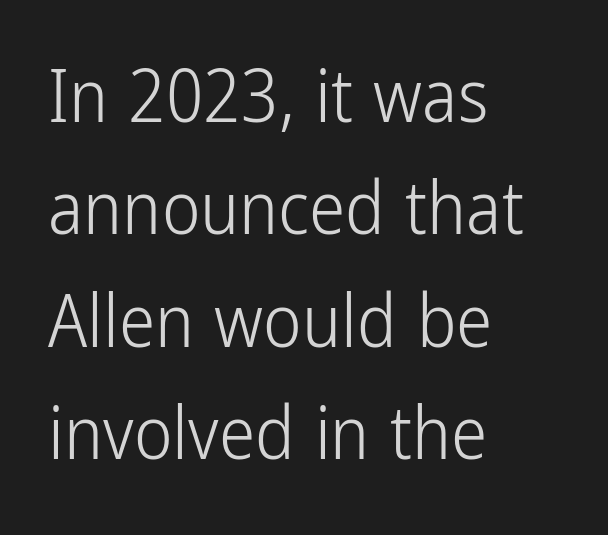
{"serif": "no", "italic": "no", "bold": "no", "weight": "light", "width": "condensed", "stroke_contrast": "low", "x_height": "medium", "monospaced": "no", "underline": "no", "align": "left", "line_spacing": "normal", "line_spacing_ratio": 1.54, "letter_spacing": "normal", "letter_spacing_em": 0.0, "glyph_px": 73}
